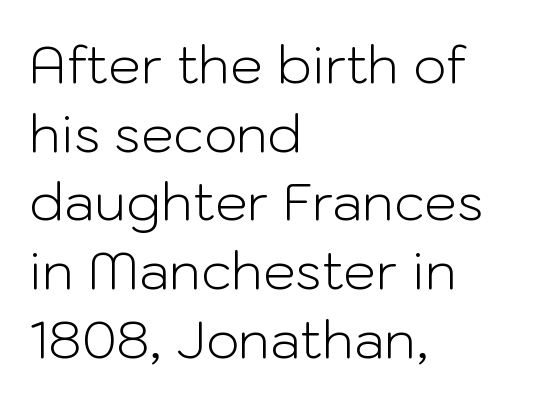
The image shows 52 px light sans-serif type, upright; set left-aligned, normal line spacing (1.32x), normal letter spacing, not underlined; low stroke contrast and a medium x-height.
